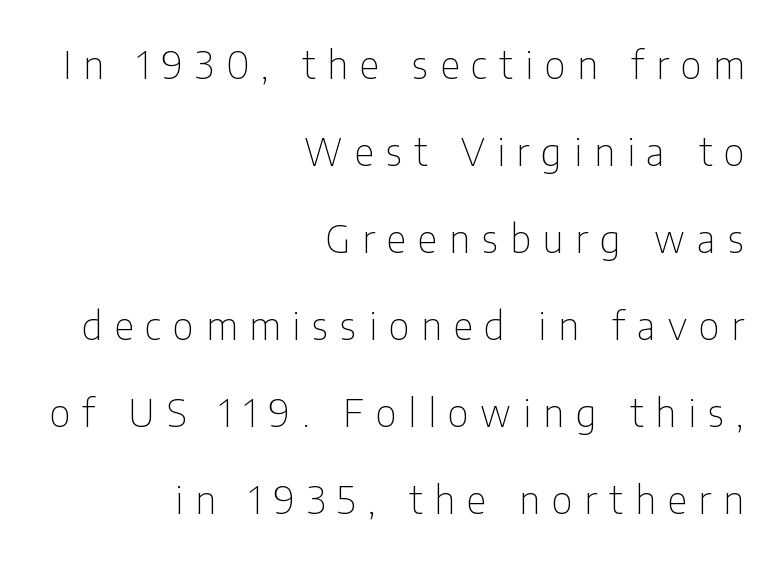
Typeset ragged left — the right edge is the straight one. The typography opts for an upright posture over an oblique one. Weight: not bold — regular or lighter. The line texture is sparse and dotted thanks to wide tracking. Quick note: interline space is abundant.
